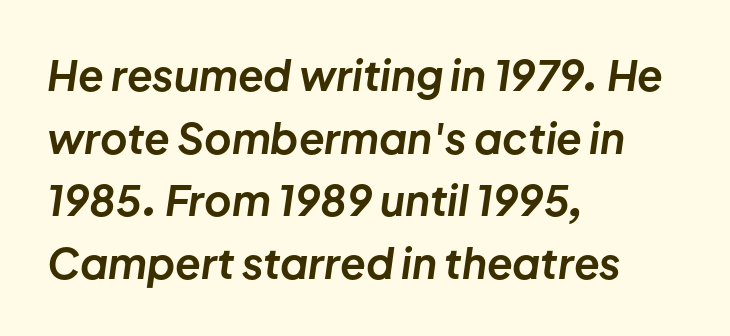
{"italic": "yes", "lean": "right", "slant_degrees": 8, "bold": "yes", "weight": "bold", "width": "normal", "stroke_contrast": "low", "x_height": "medium", "monospaced": "no", "underline": "no", "align": "left", "line_spacing": "normal", "line_spacing_ratio": 1.49, "letter_spacing": "normal", "letter_spacing_em": 0.0, "glyph_px": 42}
